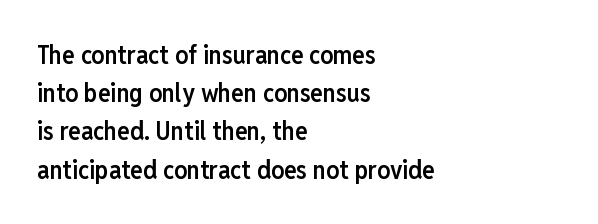
{"italic": "no", "bold": "semi", "underline": "no", "align": "left", "line_spacing": "normal", "line_spacing_ratio": 1.47, "letter_spacing": "normal", "letter_spacing_em": 0.0, "glyph_px": 26}
